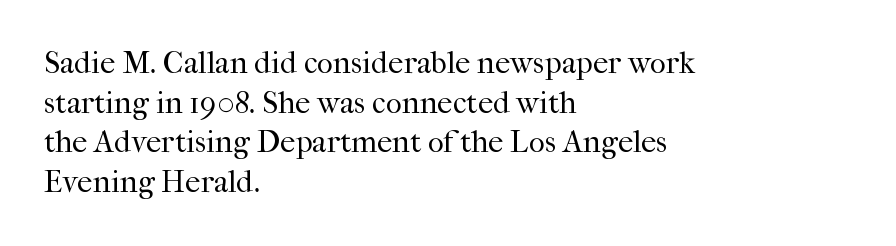
{"serif": "yes", "italic": "no", "bold": "no", "weight": "regular", "width": "normal", "stroke_contrast": "high", "x_height": "medium", "monospaced": "no", "underline": "no", "align": "left", "line_spacing": "normal", "line_spacing_ratio": 1.28, "letter_spacing": "normal", "letter_spacing_em": 0.0, "glyph_px": 31}
